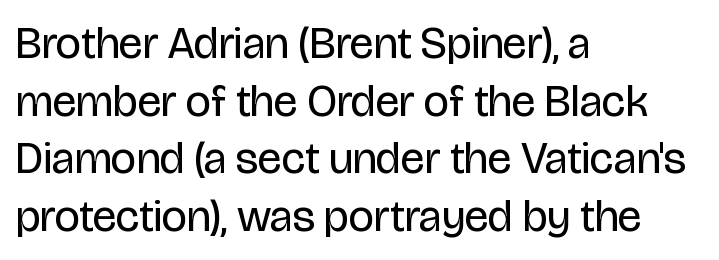
Q: Is the text bold? A: No.
Q: Is the text italic (slanted)? A: No, it is upright.
Q: Is the typeface a serif or a sans-serif typeface? A: Sans-serif.
Q: Is the text underlined? A: No.
Q: How is the paragraph aligned? A: Left-aligned.
Q: Is the spacing between letters normal or unusually wide? A: Normal.
Q: Is the spacing between lines tight, normal or loose? A: Normal.
Q: Width (condensed, normal, or wide)? A: Condensed.
Q: Stroke contrast? A: Low.
Q: x-height? A: Large.
Q: Monospaced? A: No.
